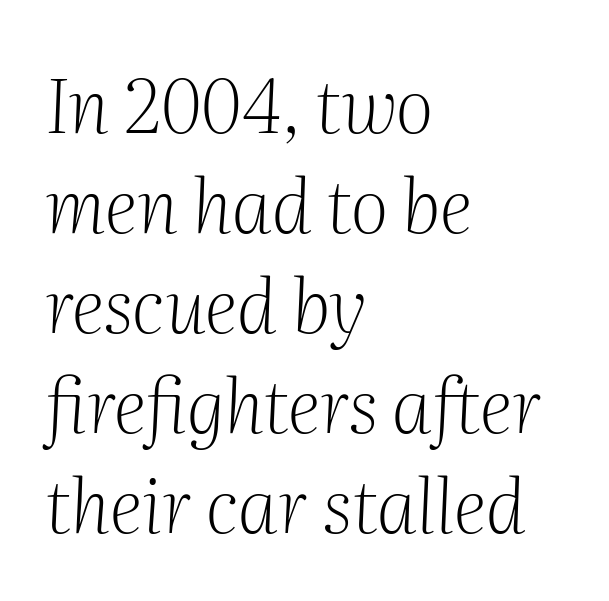
The image shows 74 px light serif type, italic (leaning right); set left-aligned, normal line spacing (1.35x), normal letter spacing, not underlined; medium stroke contrast and a medium x-height.
